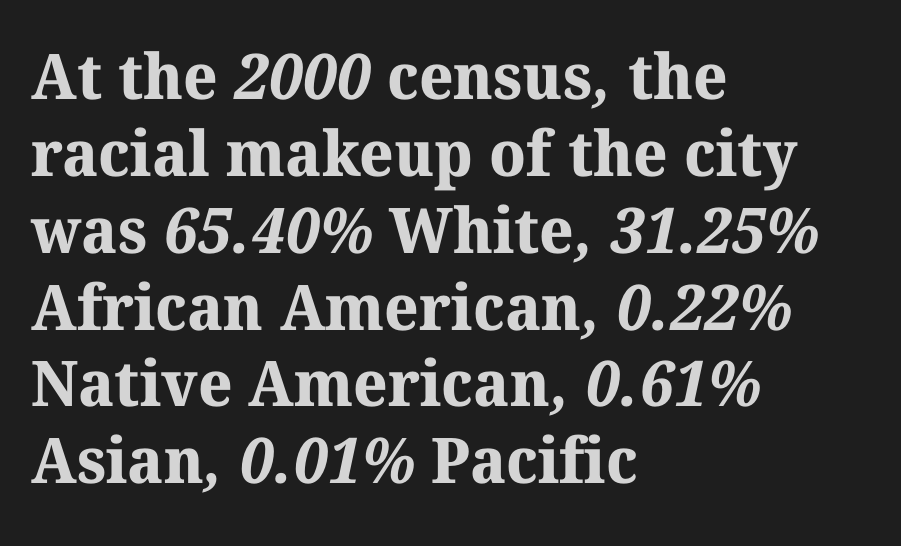
The image shows 63 px bold serif type; set left-aligned, line spacing 1.22x, normal letter spacing, not underlined; medium stroke contrast and a medium x-height.
